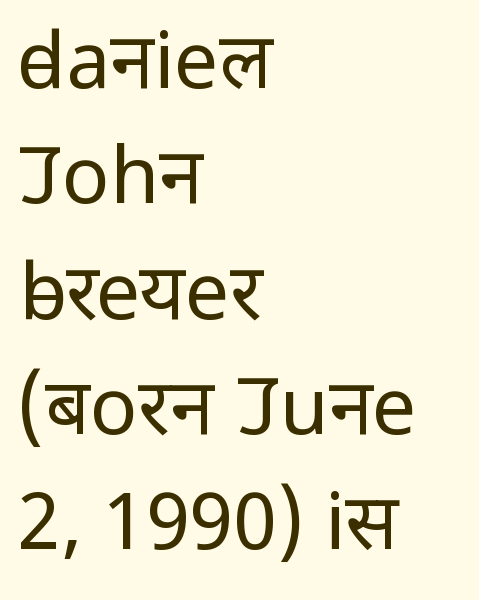
Q: Is the text bold? A: No.
Q: Is the text italic (slanted)? A: No, it is upright.
Q: Is the typeface a serif or a sans-serif typeface? A: Sans-serif.
Q: Is the text underlined? A: No.
Q: How is the paragraph aligned? A: Left-aligned.
Q: Is the spacing between letters normal or unusually wide? A: Normal.
Q: Is the spacing between lines tight, normal or loose? A: Normal.
Q: Width (condensed, normal, or wide)? A: Normal.
Q: Stroke contrast? A: Low.
Q: x-height? A: Medium.
Q: Monospaced? A: No.
